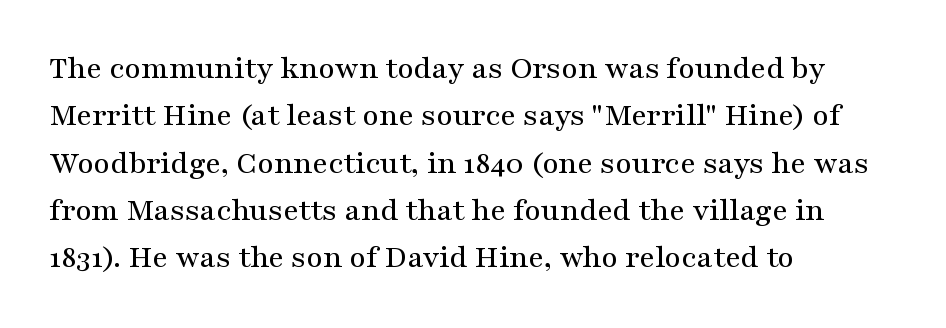
This sample uses plain, unmodified letter spacing. The text block is weighted toward the left margin, trailing off unevenly rightward. Is this a fixed-width face? No — the glyphs have proportional, varying widths. The gap between lines stays unmarked.
